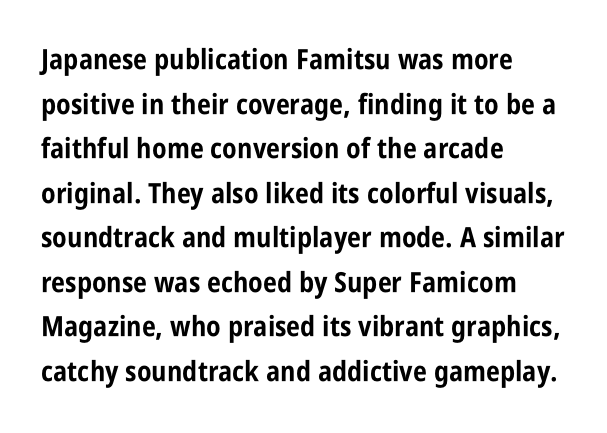
{"serif": "no", "italic": "no", "bold": "yes", "weight": "bold", "width": "condensed", "stroke_contrast": "low", "x_height": "large", "monospaced": "no", "underline": "no", "align": "left", "line_spacing": "normal", "line_spacing_ratio": 1.59, "letter_spacing": "normal", "letter_spacing_em": 0.0, "glyph_px": 28}
